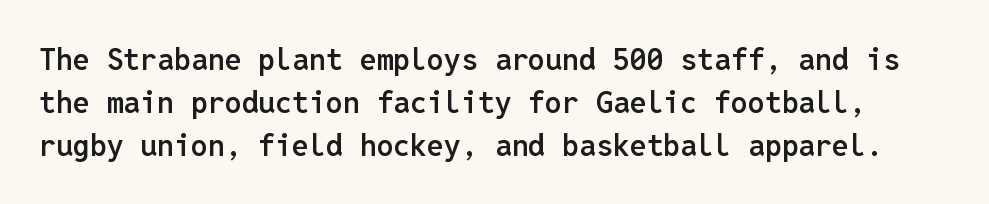
{"serif": "no", "italic": "no", "bold": "semi", "weight": "semibold", "width": "normal", "stroke_contrast": "low", "x_height": "medium", "monospaced": "yes", "underline": "no", "line_spacing": "normal", "line_spacing_ratio": 1.43, "letter_spacing": "normal", "letter_spacing_em": 0.0, "glyph_px": 30}
